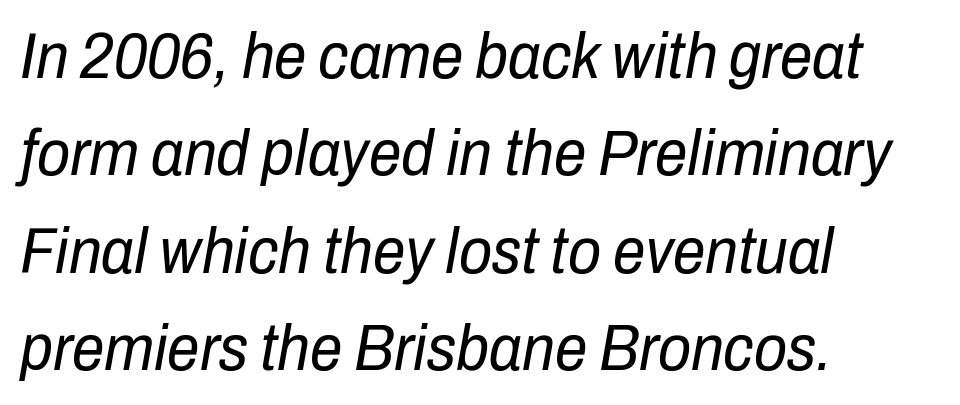
The image shows 65 px regular-weight, condensed type, italic (leaning right); set left-aligned, normal line spacing (1.5x), normal letter spacing, not underlined; low stroke contrast and a medium x-height.
